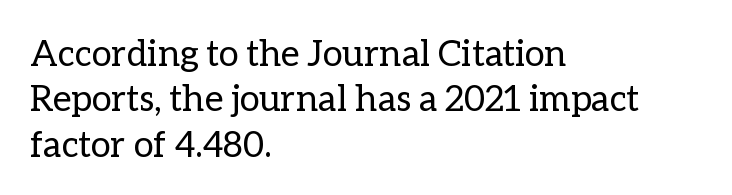
The image shows 36 px regular-weight type, upright; set left-aligned, normal line spacing (1.26x), normal letter spacing, not underlined; low stroke contrast and a medium x-height.
